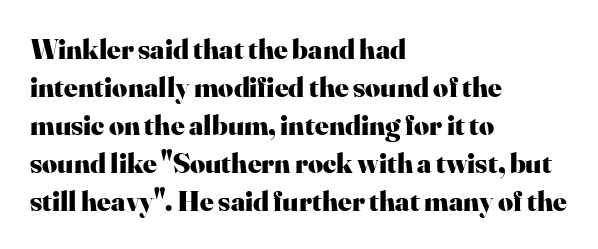
A student would call this left alignment; a typographer would say flush left, rag right. The face used here is seriffed, in the tradition of book romans. It's the straight-up-and-down kind of type. The rendering uses a bold face; every stroke is thick and dark.
